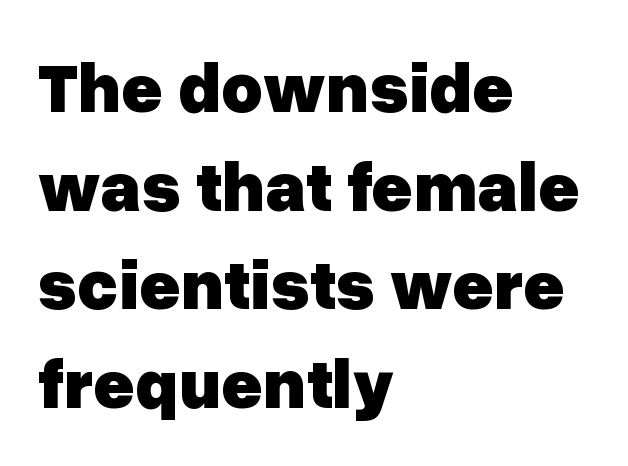
Rows of type keep a routine distance in the vertical direction. The zone under the glyphs is completely vacant. A typesetter would call this proportional, since set widths differ per character. Spacing between characters is what you'd get straight out of the box. Horizontally, the lines are justified to the leading edge only.
